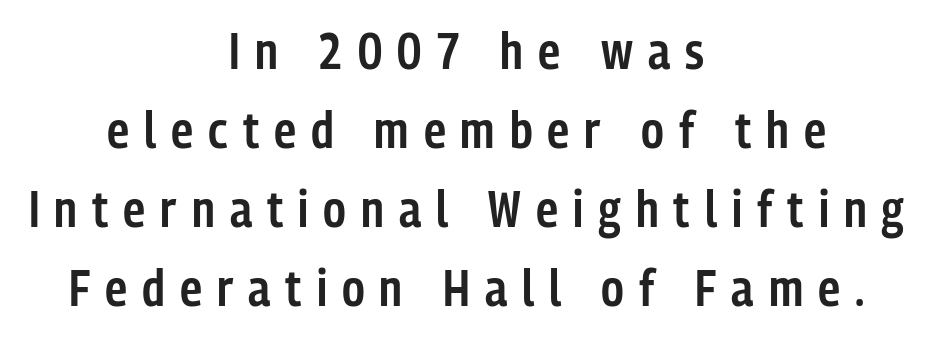
Q: Is the text bold? A: Semi-bold.
Q: Is the text italic (slanted)? A: No, it is upright.
Q: Is the typeface a serif or a sans-serif typeface? A: Sans-serif.
Q: Is the text underlined? A: No.
Q: How is the paragraph aligned? A: Centered.
Q: Is the spacing between letters normal or unusually wide? A: Unusually wide.
Q: Is the spacing between lines tight, normal or loose? A: Normal.
Q: Width (condensed, normal, or wide)? A: Condensed.
Q: Stroke contrast? A: Low.
Q: x-height? A: Medium.
Q: Monospaced? A: No.
